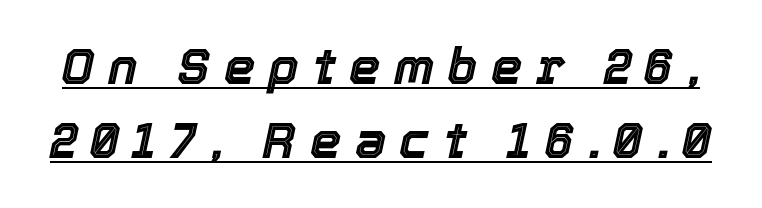
Short note: letters widely spaced. Spacing verdict: proportional, widths tailored to each character. This sample uses an oblique cut, with every glyph tilted off the vertical. In designer terms, the underline attribute is active on this setting. Honestly, the row spacing looks completely unremarkable.
